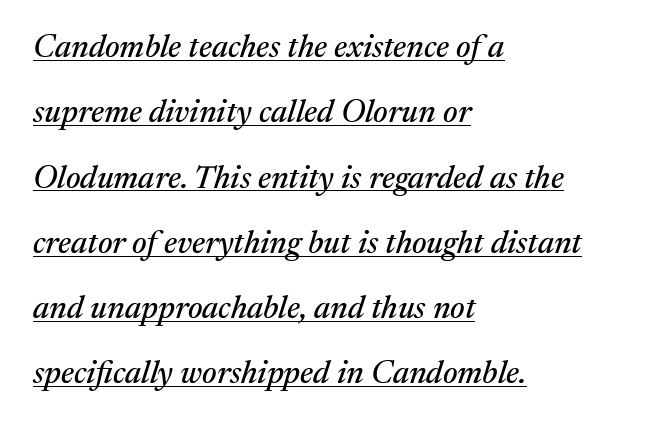
The image shows 32 px serif type, italic (leaning right); set left-aligned, loose line spacing (2.04x), normal letter spacing, underlined; medium stroke contrast and a medium x-height.
